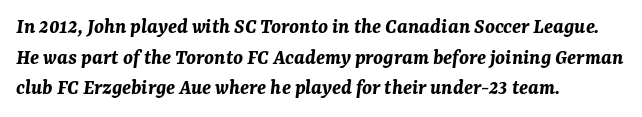
Q: Is the text bold? A: Yes.
Q: Is the text italic (slanted)? A: Yes, it leans right by about 7 degrees.
Q: Is the text underlined? A: No.
Q: How is the paragraph aligned? A: Left-aligned.
Q: Is the spacing between letters normal or unusually wide? A: Normal.
Q: Is the spacing between lines tight, normal or loose? A: Normal.
